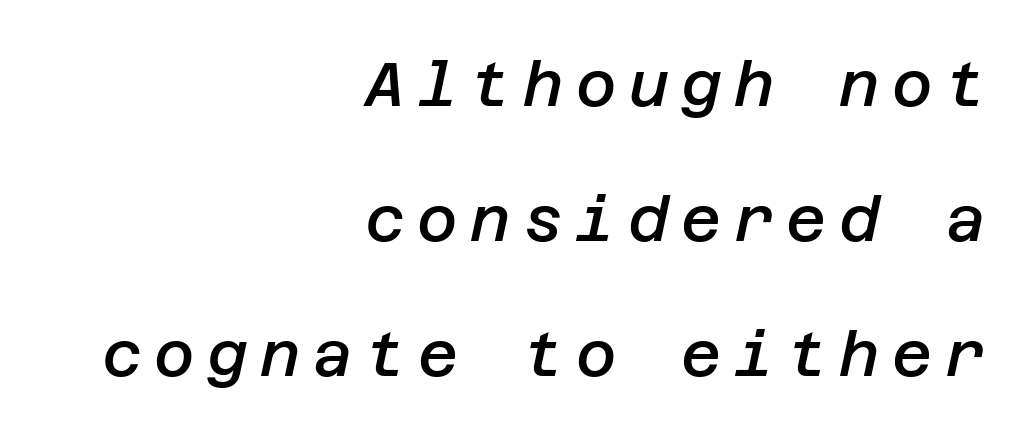
The passage shown leans; its letterforms are oblique. Leading is clearly above the norm, producing a sparse column. Letter spacing: wide. Bold? Not quite — semibold, heavier than regular but stopping short. The glyphs are unaccompanied by any horizontal stroke below them.
